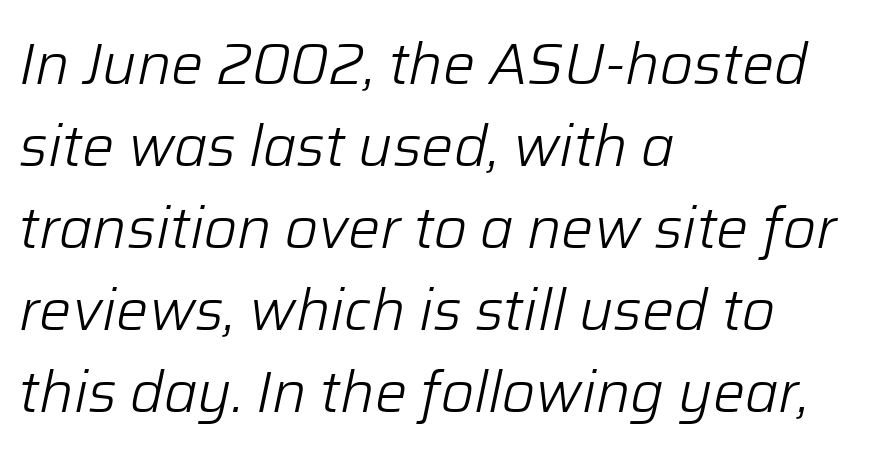
Q: Is the text bold? A: No.
Q: Is the text italic (slanted)? A: Yes, it leans right by about 12 degrees.
Q: Is the text underlined? A: No.
Q: How is the paragraph aligned? A: Left-aligned.
Q: Is the spacing between letters normal or unusually wide? A: Normal.
Q: Is the spacing between lines tight, normal or loose? A: Normal.
Q: Width (condensed, normal, or wide)? A: Normal.
Q: Stroke contrast? A: Low.
Q: x-height? A: Medium.
Q: Monospaced? A: No.
